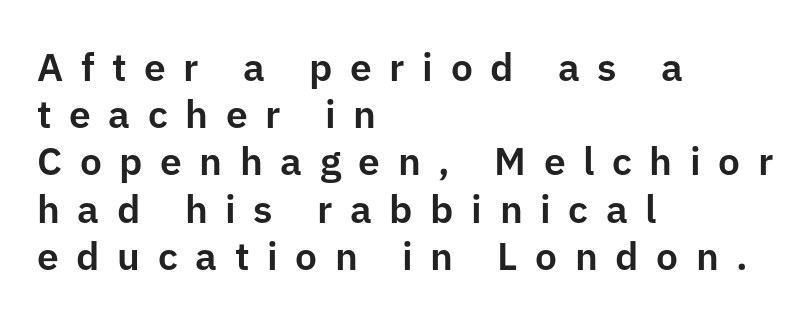
Q: Is the text italic (slanted)? A: No, it is upright.
Q: Is the typeface a serif or a sans-serif typeface? A: Sans-serif.
Q: Is the text underlined? A: No.
Q: How is the paragraph aligned? A: Left-aligned.
Q: Is the spacing between letters normal or unusually wide? A: Unusually wide.
Q: Width (condensed, normal, or wide)? A: Normal.
Q: Stroke contrast? A: Low.
Q: x-height? A: Medium.
Q: Monospaced? A: No.
